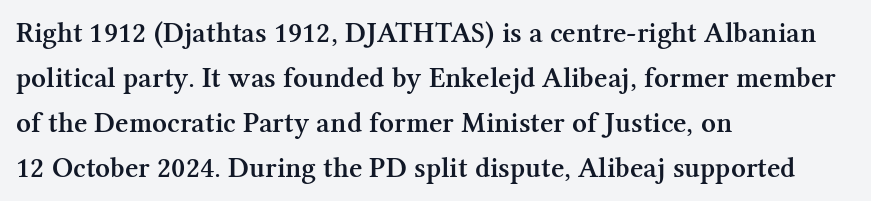
Descenders are the only things crossing below the line. Font category for this specimen: serif. Visually the block forms a straight wall on the left and a jagged coastline on the right. This sample has the flowing, uneven cadence of proportional lettering.
